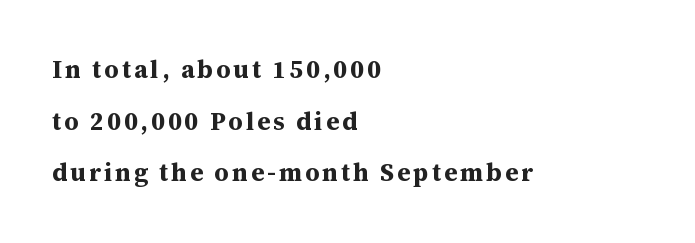
{"italic": "no", "bold": "yes", "underline": "no", "align": "left", "line_spacing": "loose", "line_spacing_ratio": 2.07, "glyph_px": 25}
